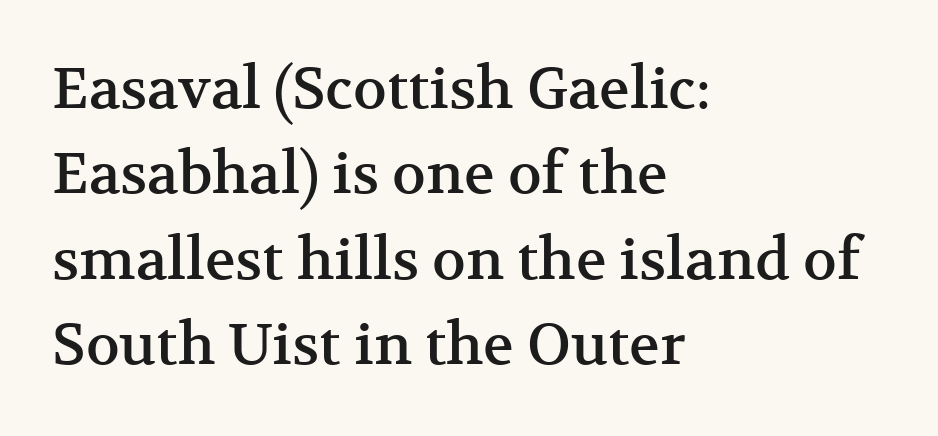
Q: Is the text italic (slanted)? A: No, it is upright.
Q: Is the typeface a serif or a sans-serif typeface? A: Serif.
Q: Is the text underlined? A: No.
Q: How is the paragraph aligned? A: Left-aligned.
Q: Is the spacing between letters normal or unusually wide? A: Normal.
Q: Is the spacing between lines tight, normal or loose? A: Normal.
Q: Width (condensed, normal, or wide)? A: Normal.
Q: Stroke contrast? A: Medium.
Q: x-height? A: Medium.
Q: Monospaced? A: No.
